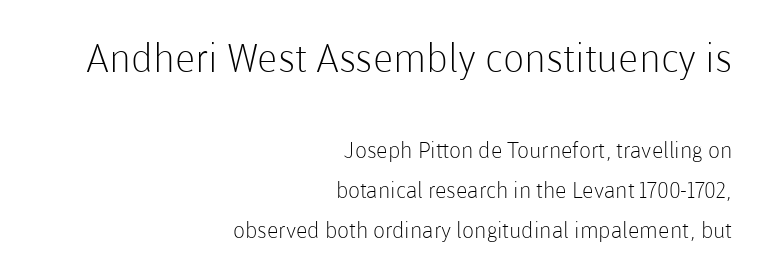
The image shows 39 px light sans-serif type, upright; set right-aligned, line spacing 1.83x, normal letter spacing, not underlined; the first (top) block is 1.77x larger; low stroke contrast and a medium x-height.
